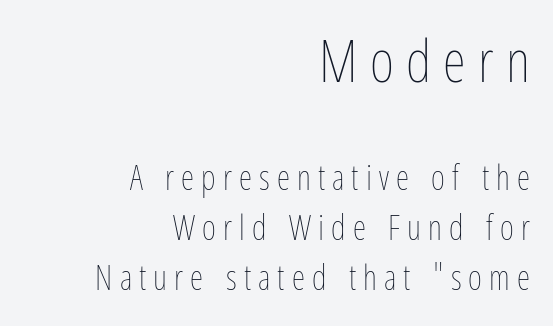
Q: Is the text bold? A: No.
Q: Is the text italic (slanted)? A: No, it is upright.
Q: Is the text underlined? A: No.
Q: How is the paragraph aligned? A: Right-aligned.
Q: Is the spacing between letters normal or unusually wide? A: Unusually wide.
Q: Is the spacing between lines tight, normal or loose? A: Normal.
Q: Which block of text is set in a larger size, the first (top) or the second (bottom)? A: The first (top) one.
Q: Width (condensed, normal, or wide)? A: Condensed.
Q: Stroke contrast? A: Low.
Q: x-height? A: Medium.
Q: Monospaced? A: No.
